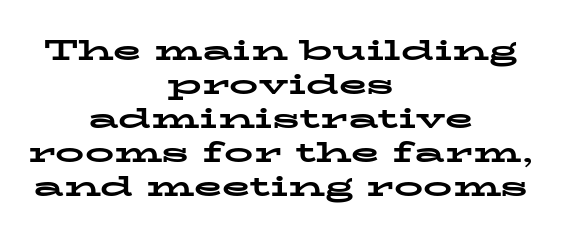
Q: Is the text bold? A: Yes.
Q: Is the text italic (slanted)? A: No, it is upright.
Q: Is the typeface a serif or a sans-serif typeface? A: Serif.
Q: Is the text underlined? A: No.
Q: How is the paragraph aligned? A: Centered.
Q: Is the spacing between letters normal or unusually wide? A: Normal.
Q: Width (condensed, normal, or wide)? A: Wide.
Q: Stroke contrast? A: Low.
Q: x-height? A: Medium.
Q: Monospaced? A: No.
